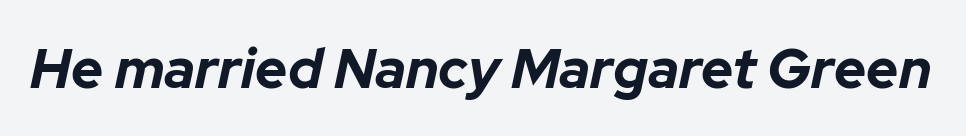
The image shows 56 px bold type, italic (leaning right); set normal letter spacing, not underlined; low stroke contrast and a medium x-height.
